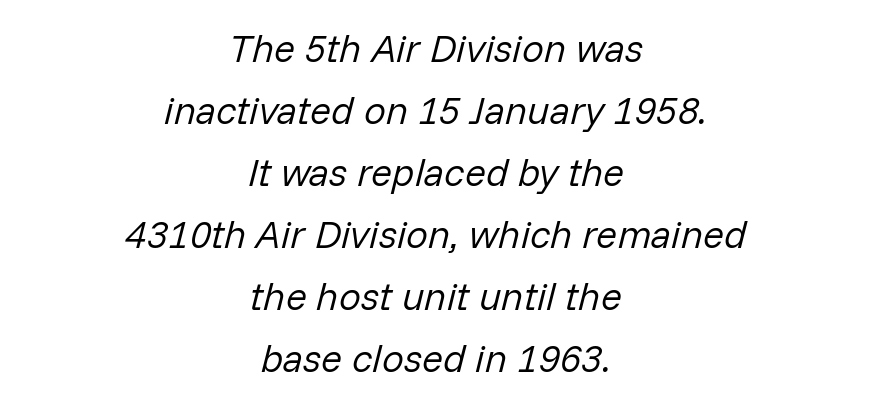
Q: Is the text bold? A: No.
Q: Is the text italic (slanted)? A: Yes, it leans right by about 14 degrees.
Q: Is the text underlined? A: No.
Q: How is the paragraph aligned? A: Centered.
Q: Is the spacing between letters normal or unusually wide? A: Normal.
Q: Is the spacing between lines tight, normal or loose? A: Normal.
Q: Width (condensed, normal, or wide)? A: Normal.
Q: Stroke contrast? A: Low.
Q: x-height? A: Medium.
Q: Monospaced? A: No.
